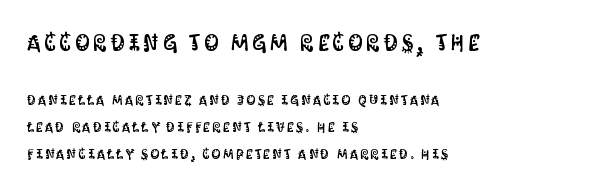
{"italic": "no", "underline": "no", "align": "left", "line_spacing": "loose", "line_spacing_ratio": 1.94, "larger_block": "first", "size_ratio": 1.64, "glyph_px": 23}
